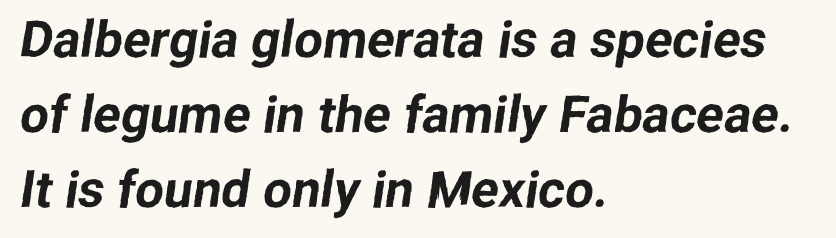
The image shows 51 px sans-serif type; set left-aligned, normal line spacing (1.47x), normal letter spacing, not underlined; low stroke contrast and a medium x-height.
